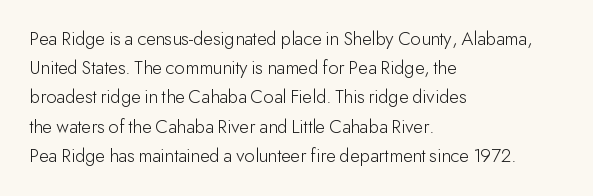
Q: Is the text bold? A: No.
Q: Is the text italic (slanted)? A: No, it is upright.
Q: Is the text underlined? A: No.
Q: How is the paragraph aligned? A: Left-aligned.
Q: Is the spacing between letters normal or unusually wide? A: Normal.
Q: Is the spacing between lines tight, normal or loose? A: Normal.
